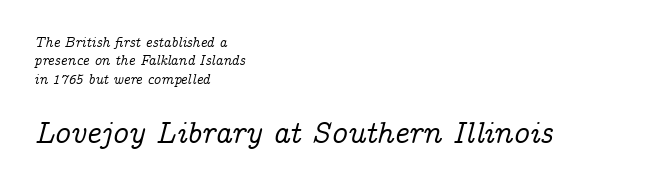
Standard letterfit; no display-style spreading of the glyphs. The type family on display is of the serif kind. Glance below the letters and you will spot only blank space. Would a proofreader flag this as italicized? Yes. Where is the straight margin? On the left.
